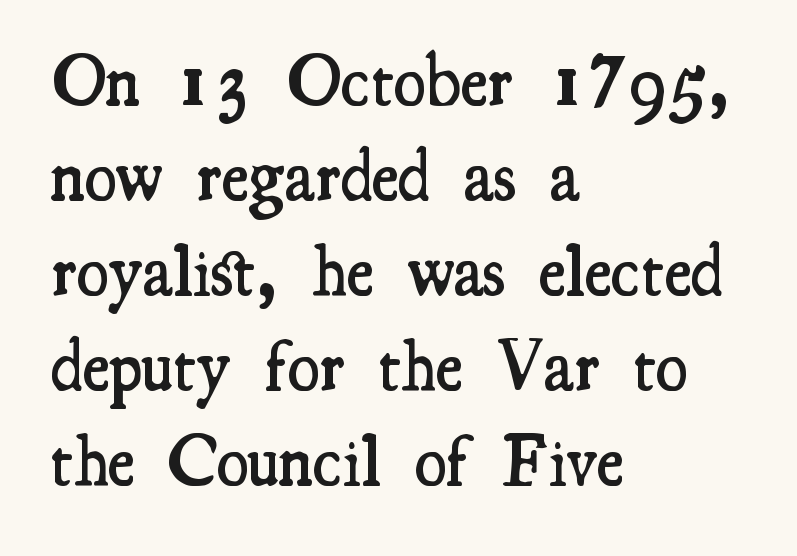
Q: Is the text bold? A: Semi-bold.
Q: Is the text italic (slanted)? A: No, it is upright.
Q: Is the typeface a serif or a sans-serif typeface? A: Serif.
Q: Is the text underlined? A: No.
Q: How is the paragraph aligned? A: Left-aligned.
Q: Is the spacing between letters normal or unusually wide? A: Normal.
Q: Is the spacing between lines tight, normal or loose? A: Normal.
Q: Width (condensed, normal, or wide)? A: Condensed.
Q: Stroke contrast? A: Medium.
Q: x-height? A: Small.
Q: Monospaced? A: No.
